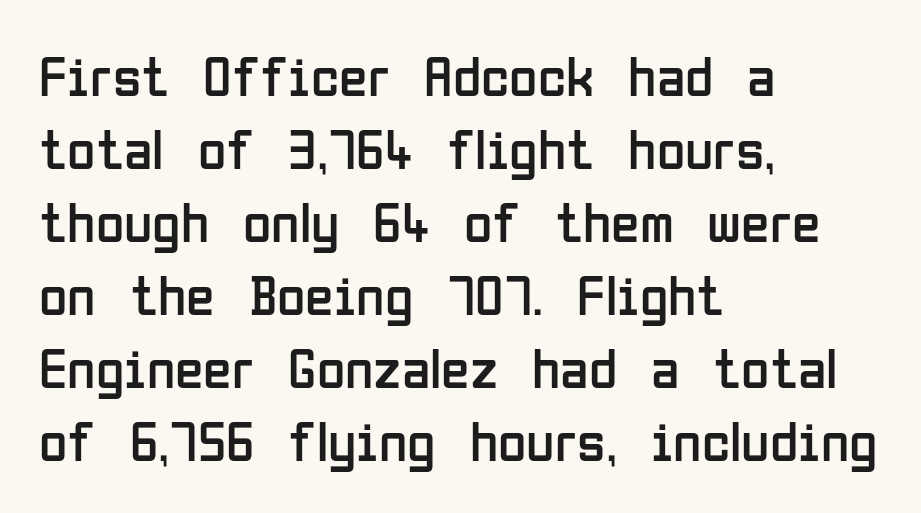
{"serif": "no", "italic": "no", "bold": "no", "weight": "regular", "width": "condensed", "stroke_contrast": "low", "x_height": "medium", "monospaced": "no", "underline": "no", "align": "left", "line_spacing": "normal", "line_spacing_ratio": 1.26, "letter_spacing": "normal", "letter_spacing_em": 0.0, "glyph_px": 58}
